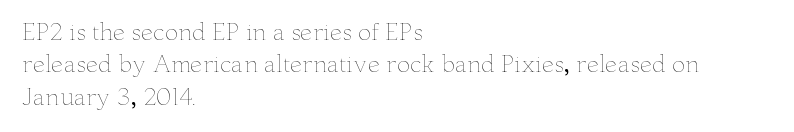
Q: Is the text bold? A: No.
Q: Is the text italic (slanted)? A: No, it is upright.
Q: Is the text underlined? A: No.
Q: How is the paragraph aligned? A: Left-aligned.
Q: Is the spacing between letters normal or unusually wide? A: Normal.
Q: Is the spacing between lines tight, normal or loose? A: Normal.
